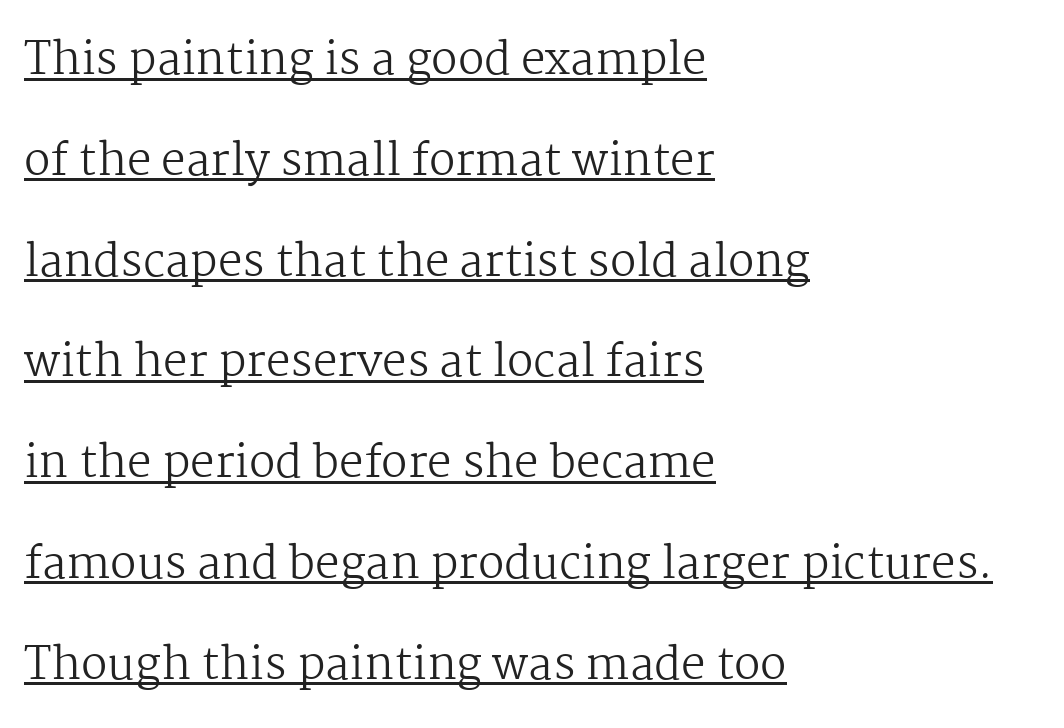
The image shows 44 px regular-weight serif type, upright; set left-aligned, loose line spacing (2.29x), normal letter spacing, underlined; medium stroke contrast and a medium x-height.
